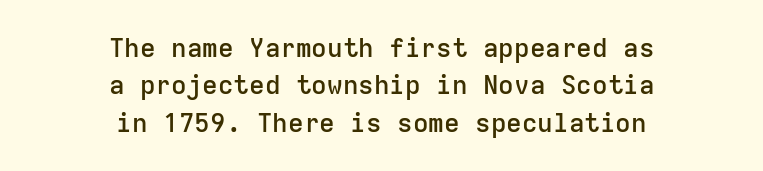
Q: Is the text bold? A: Semi-bold.
Q: Is the text italic (slanted)? A: No, it is upright.
Q: Is the text underlined? A: No.
Q: How is the paragraph aligned? A: Centered.
Q: Is the spacing between letters normal or unusually wide? A: Normal.
Q: Is the spacing between lines tight, normal or loose? A: Normal.
